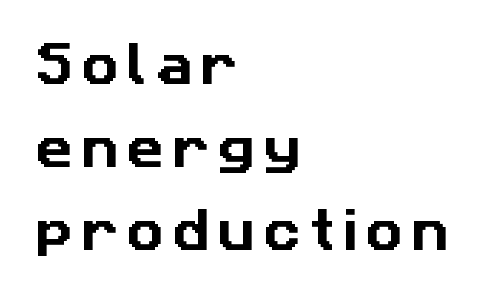
Do the characters align in a grid? No, the font is proportional. No feet cap the strokes, marking this as sans-serif type. The strip under each line holds only bare page. The compositor pushed each line to the left boundary.
